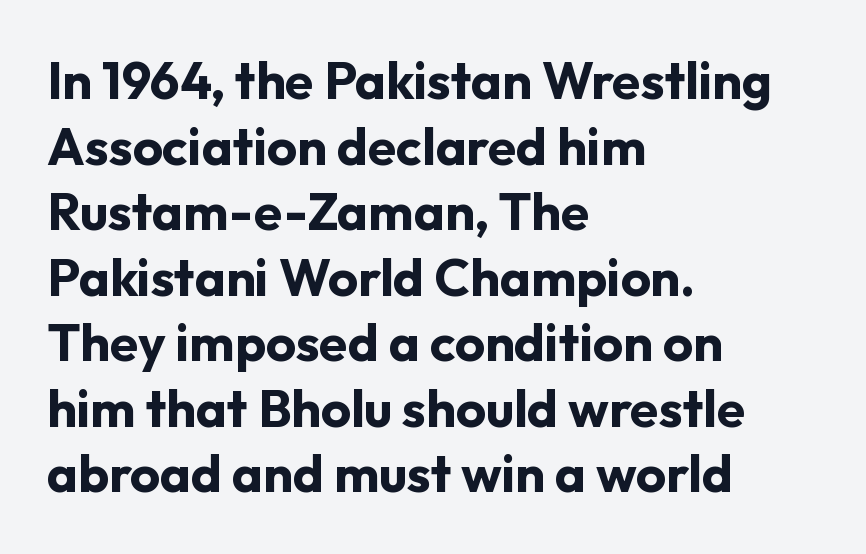
{"serif": "no", "italic": "no", "bold": "yes", "weight": "bold", "width": "normal", "stroke_contrast": "low", "x_height": "medium", "monospaced": "no", "underline": "no", "align": "left", "line_spacing": "normal", "line_spacing_ratio": 1.26, "letter_spacing": "normal", "letter_spacing_em": 0.0, "glyph_px": 52}
